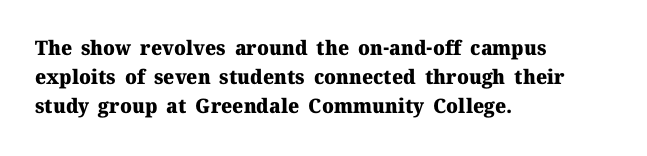
{"italic": "no", "bold": "yes", "underline": "no", "align": "left", "line_spacing": "normal", "line_spacing_ratio": 1.46, "letter_spacing": "normal", "letter_spacing_em": 0.0, "glyph_px": 20}
